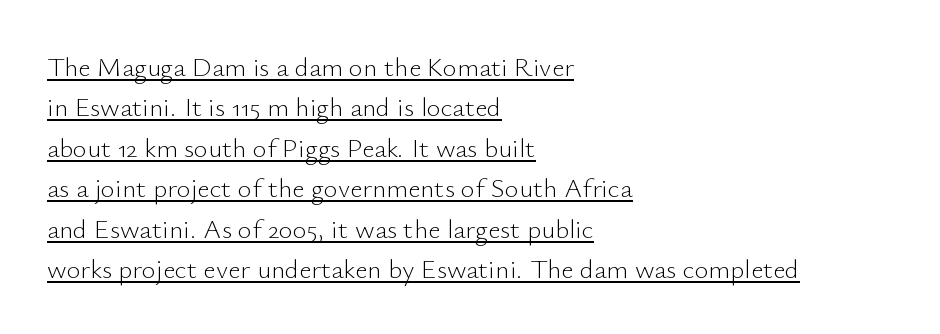
The image shows 27 px text type, upright; set left-aligned, normal line spacing (1.5x), normal letter spacing, underlined.
